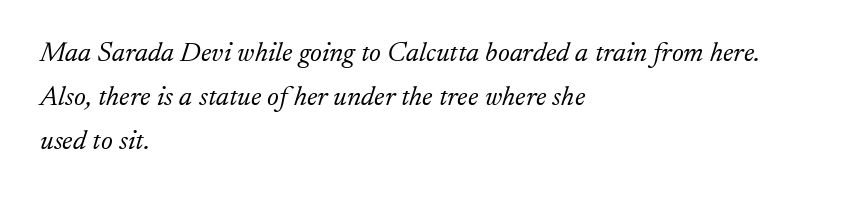
The image shows 28 px light serif type, italic (leaning right); set left-aligned, normal line spacing (1.57x), normal letter spacing, not underlined; low stroke contrast and a small x-height.
